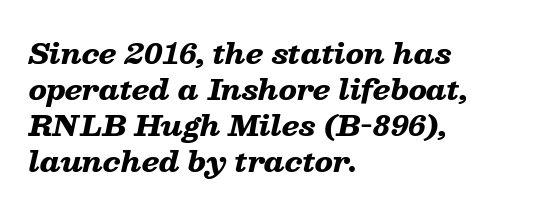
Q: Is the text bold? A: Yes.
Q: Is the text italic (slanted)? A: Yes, it leans right by about 13 degrees.
Q: Is the text underlined? A: No.
Q: How is the paragraph aligned? A: Left-aligned.
Q: Is the spacing between letters normal or unusually wide? A: Normal.
Q: Is the spacing between lines tight, normal or loose? A: Normal.
Q: Width (condensed, normal, or wide)? A: Wide.
Q: Stroke contrast? A: Low.
Q: x-height? A: Medium.
Q: Monospaced? A: No.
